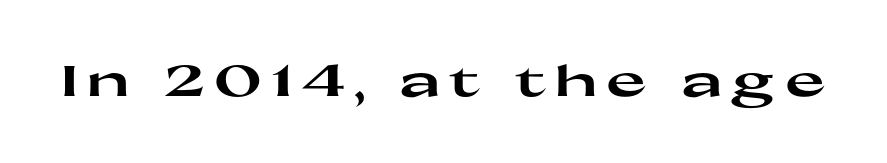
The image shows 43 px heavy, wide sans-serif type, upright; set unusually wide letter spacing (+0.2 em), not underlined; high stroke contrast and a medium x-height.
